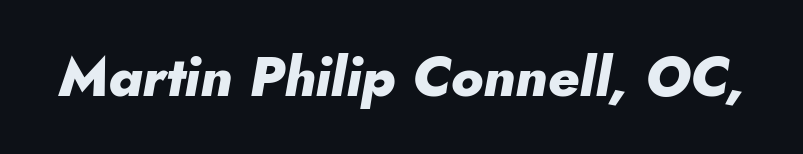
The rendering uses natural spacing where letterforms have individual widths. The whole block is typeset with a tilt. The tracking reads as untouched default to a designer's eye. Caption: bold face, heavy strokes.
